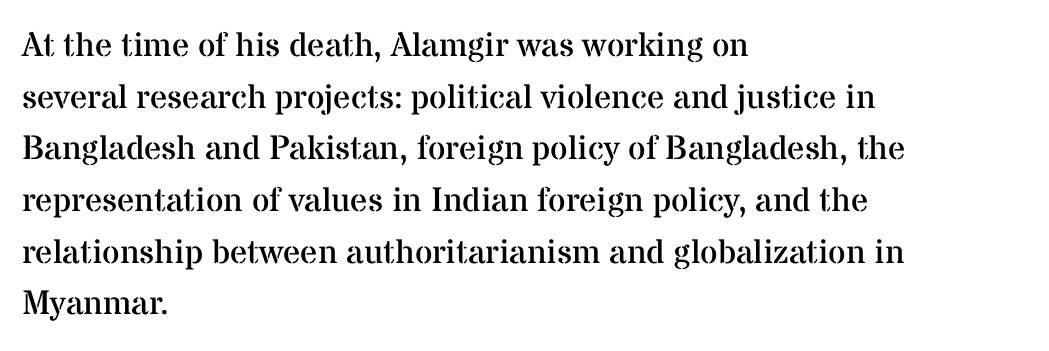
{"serif": "yes", "italic": "no", "bold": "no", "weight": "regular", "width": "normal", "stroke_contrast": "medium", "x_height": "medium", "monospaced": "no", "underline": "no", "align": "left", "line_spacing": "normal", "line_spacing_ratio": 1.52, "letter_spacing": "normal", "letter_spacing_em": 0.0, "glyph_px": 34}
